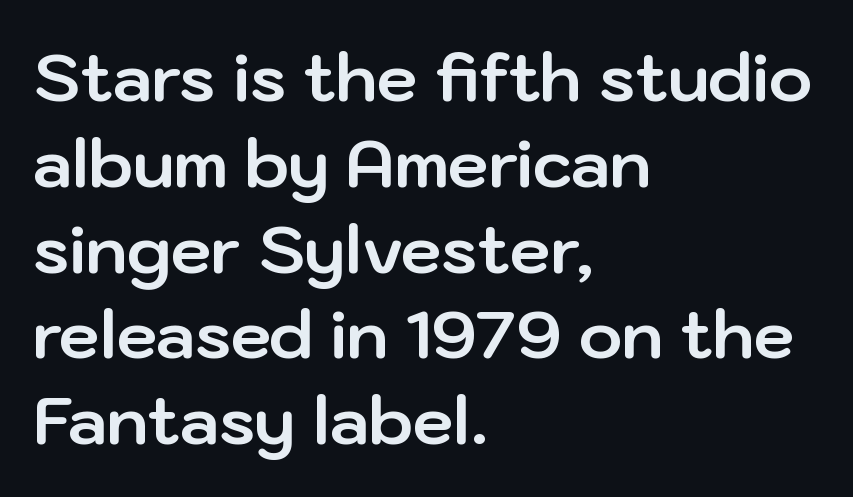
Q: Is the text bold? A: Yes.
Q: Is the text italic (slanted)? A: No, it is upright.
Q: Is the typeface a serif or a sans-serif typeface? A: Sans-serif.
Q: Is the text underlined? A: No.
Q: How is the paragraph aligned? A: Left-aligned.
Q: Is the spacing between letters normal or unusually wide? A: Normal.
Q: Is the spacing between lines tight, normal or loose? A: Normal.
Q: Width (condensed, normal, or wide)? A: Normal.
Q: Stroke contrast? A: Low.
Q: x-height? A: Medium.
Q: Monospaced? A: No.
